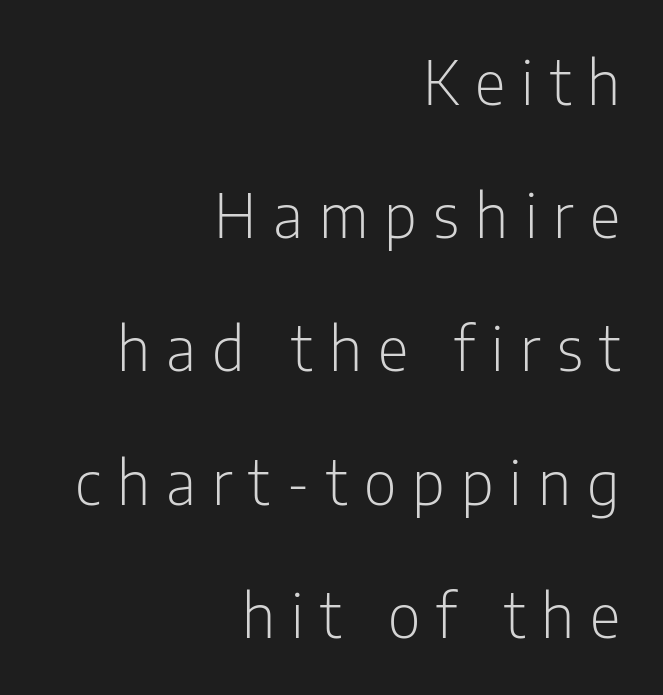
Q: Is the text bold? A: No.
Q: Is the text italic (slanted)? A: No, it is upright.
Q: Is the typeface a serif or a sans-serif typeface? A: Sans-serif.
Q: Is the text underlined? A: No.
Q: How is the paragraph aligned? A: Right-aligned.
Q: Is the spacing between letters normal or unusually wide? A: Unusually wide.
Q: Is the spacing between lines tight, normal or loose? A: Loose.
Q: Width (condensed, normal, or wide)? A: Condensed.
Q: Stroke contrast? A: Low.
Q: x-height? A: Medium.
Q: Monospaced? A: No.
